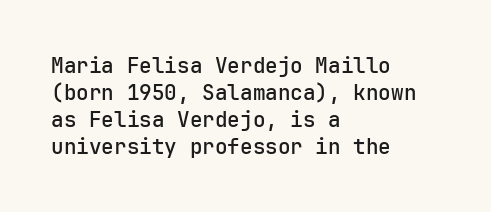
No word sits above an underline. Rendered with straight, roman letterforms. A typesetter would call this leading conventional body-copy spacing. Nothing unusual about the tracking: characters are spaced as the font intends. Line starts are locked; line ends wander.
